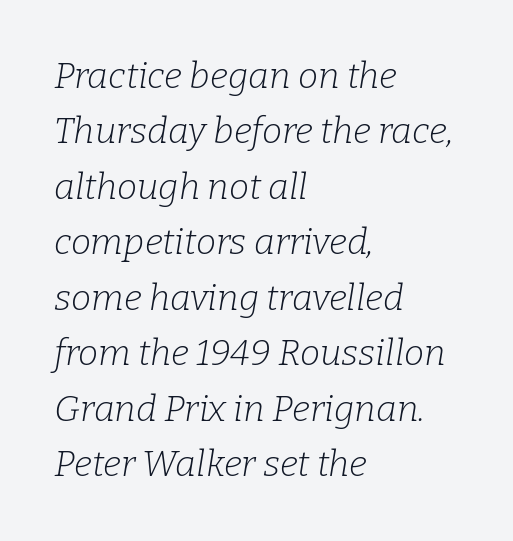
This rendering features lettering with no underline. Would a proofreader flag this as italicized? Yes. Compared with typical paragraphs, the rows here are spaced about the same. Note: serifs present on the glyphs.
